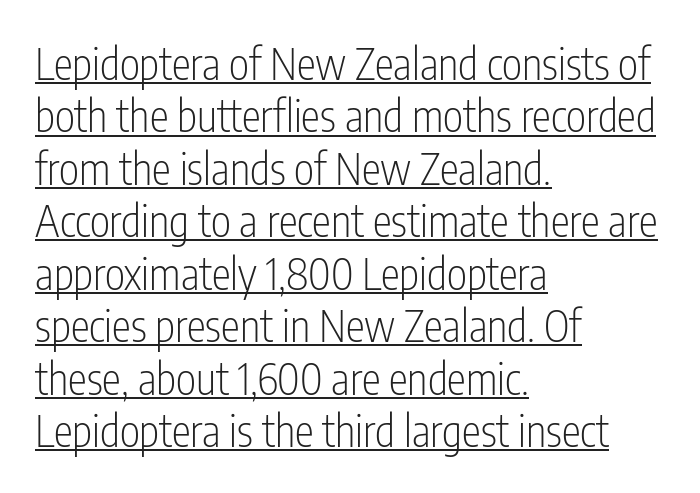
The font's upright variant was chosen for this text. If you drew a ruler down the left edge, every line would touch it. Proportional: the letters do not fall into vertical columns. Serifs: no, the terminals of the letterforms are clean. In terms of letterspacing, this is plain default setting.
